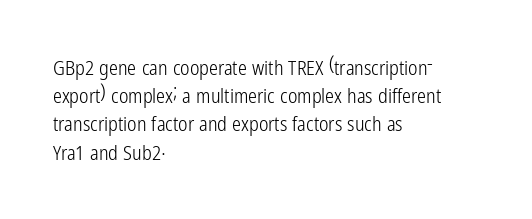
Nobody drew a line under any word here. When letters stand straight like this, we call the style roman or upright. The lines sit at an ordinary, default distance from one another. Summary of weight: not heavy and not bold.
